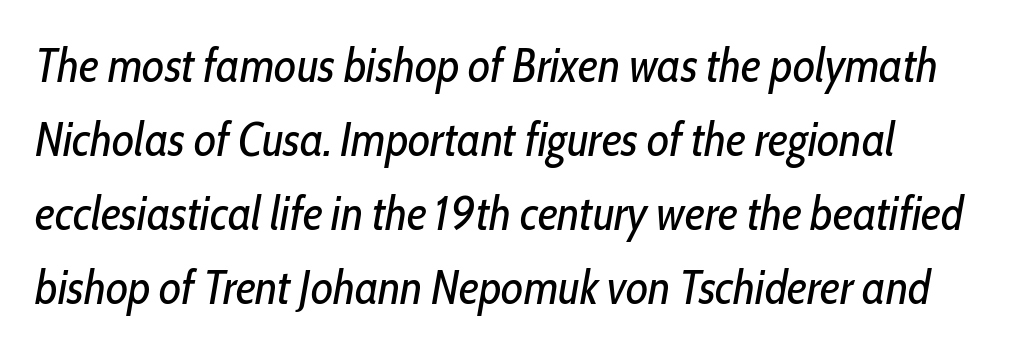
The image shows 48 px regular-weight, condensed type, italic (leaning right); set normal line spacing (1.54x), normal letter spacing, not underlined; low stroke contrast and a medium x-height.
